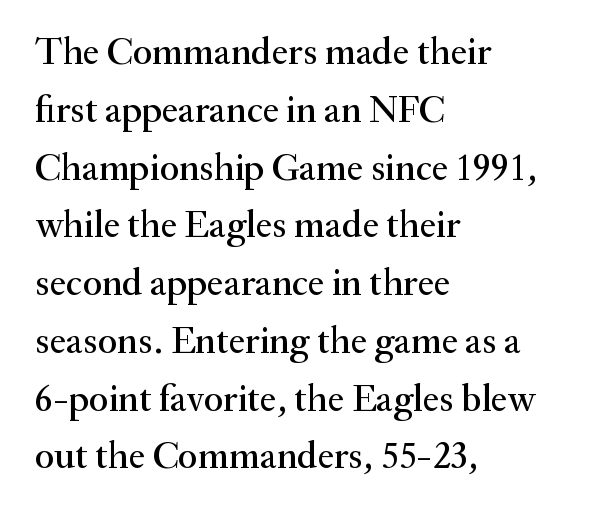
Q: Is the text italic (slanted)? A: No, it is upright.
Q: Is the typeface a serif or a sans-serif typeface? A: Serif.
Q: Is the text underlined? A: No.
Q: How is the paragraph aligned? A: Left-aligned.
Q: Is the spacing between letters normal or unusually wide? A: Normal.
Q: Is the spacing between lines tight, normal or loose? A: Normal.
Q: Width (condensed, normal, or wide)? A: Normal.
Q: Stroke contrast? A: Medium.
Q: x-height? A: Small.
Q: Monospaced? A: No.
